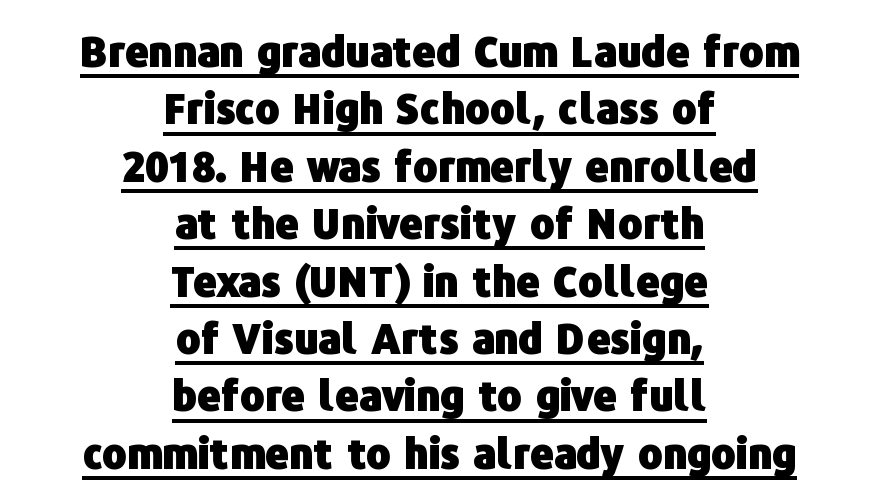
{"serif": "no", "italic": "no", "bold": "yes", "weight": "heavy", "width": "normal", "stroke_contrast": "low", "x_height": "medium", "monospaced": "no", "underline": "yes", "align": "center", "line_spacing": "normal", "line_spacing_ratio": 1.4, "letter_spacing": "normal", "letter_spacing_em": 0.0, "glyph_px": 41}
